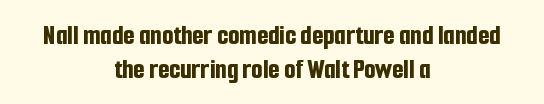
The image shows 29 px bold, condensed sans-serif type, upright; set centered, line spacing 1.16x, normal letter spacing, not underlined; low stroke contrast and a medium x-height.
